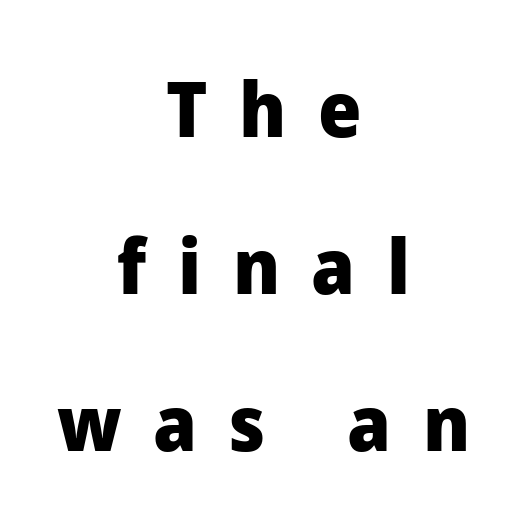
Posture: vertical. The leading is generous, giving the passage an open texture. Check where the strokes stop: nothing finishes them off — pure sans. Tracking value appears strongly positive — letters spread wide. The whitespace from short lines is split evenly between both sides.
